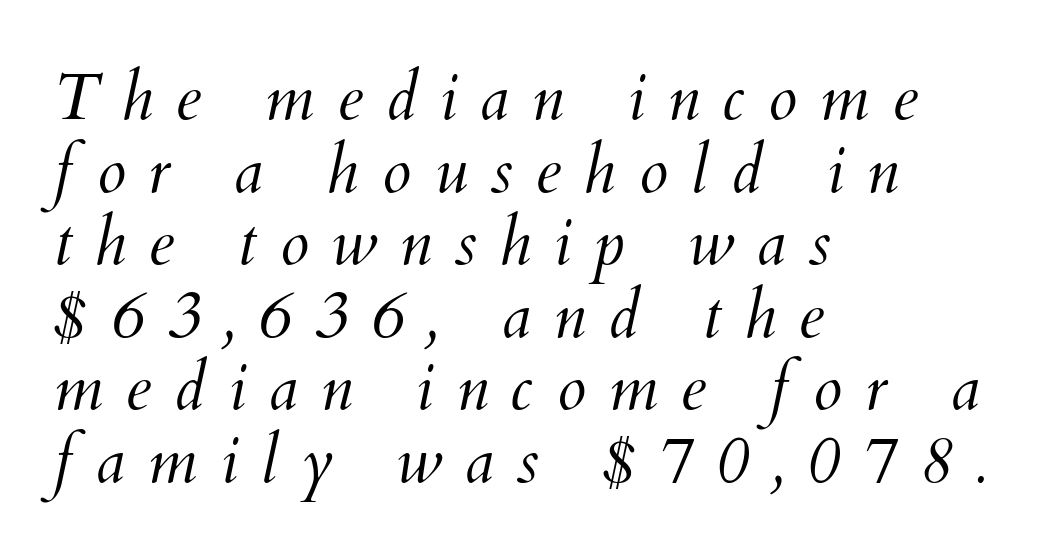
Q: Is the text bold? A: No.
Q: Is the text italic (slanted)? A: Yes, it leans right by about 12 degrees.
Q: Is the text underlined? A: No.
Q: How is the paragraph aligned? A: Left-aligned.
Q: Is the spacing between letters normal or unusually wide? A: Unusually wide.
Q: Is the spacing between lines tight, normal or loose? A: Tight.
Q: Width (condensed, normal, or wide)? A: Normal.
Q: Stroke contrast? A: Medium.
Q: x-height? A: Small.
Q: Monospaced? A: No.
